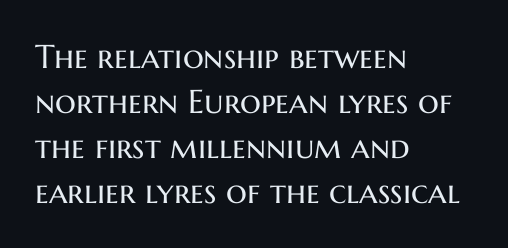
This sample has the flowing, uneven cadence of proportional lettering. The zone under the glyphs is completely vacant. Is there much room between lines? A standard amount, neither cramped nor airy. Weight class: somewhere from thin through regular. The paragraph has a hard left edge and a soft right edge. The horizontal fit of the characters is conventional and even.
